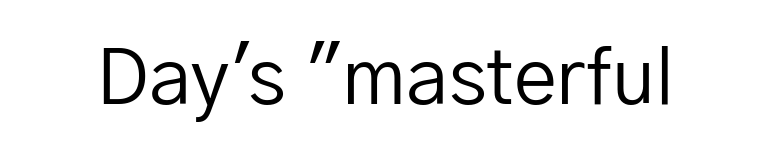
The typeface has the unassuming heft of standard copy or less. In terms of posture, this sample is upright. Students, note that the glyphs here touch the page at normal intervals. A clean baseline with only descenders dipping below it.
